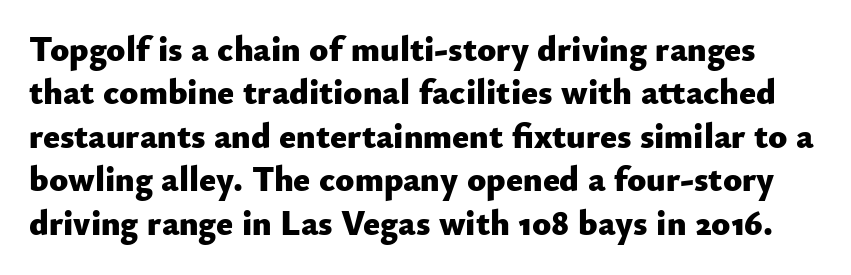
{"serif": "no", "italic": "no", "bold": "yes", "weight": "heavy", "width": "normal", "stroke_contrast": "low", "x_height": "small", "monospaced": "no", "underline": "no", "line_spacing_ratio": 1.24, "letter_spacing": "normal", "letter_spacing_em": 0.0, "glyph_px": 35}
